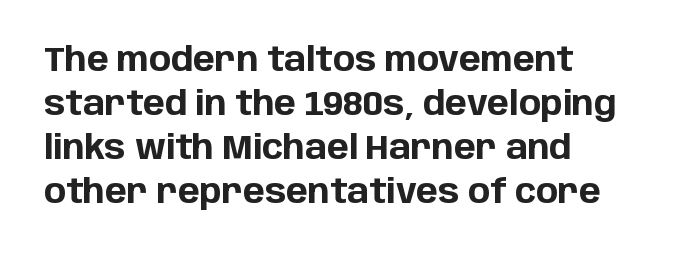
Q: Is the text bold? A: Yes.
Q: Is the text italic (slanted)? A: No, it is upright.
Q: Is the typeface a serif or a sans-serif typeface? A: Sans-serif.
Q: Is the text underlined? A: No.
Q: How is the paragraph aligned? A: Left-aligned.
Q: Is the spacing between letters normal or unusually wide? A: Normal.
Q: Is the spacing between lines tight, normal or loose? A: Normal.
Q: Width (condensed, normal, or wide)? A: Normal.
Q: Stroke contrast? A: Low.
Q: x-height? A: Large.
Q: Monospaced? A: No.
